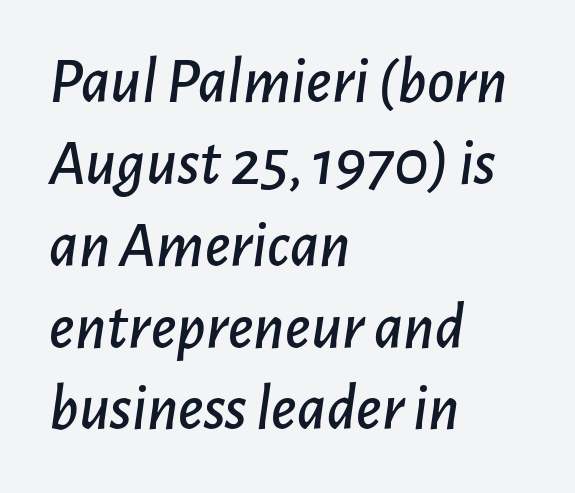
This sample has the flowing, uneven cadence of proportional lettering. Plain, unruled lines of type. Posture: slanted. Does the copy run flush right? No — it runs flush left.
